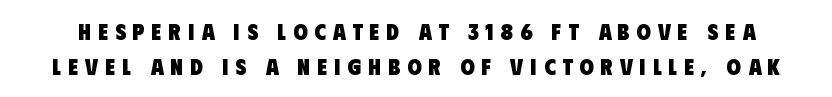
Q: Is the text bold? A: Yes.
Q: Is the text underlined? A: No.
Q: Is the spacing between letters normal or unusually wide? A: Unusually wide.
Q: Is the spacing between lines tight, normal or loose? A: Normal.
